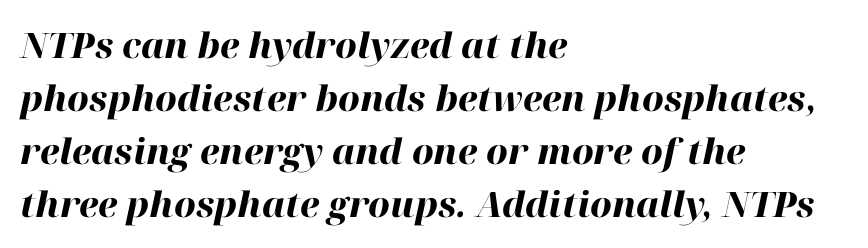
Q: Is the text bold? A: Yes.
Q: Is the text italic (slanted)? A: Yes, it leans right by about 12 degrees.
Q: Is the text underlined? A: No.
Q: How is the paragraph aligned? A: Left-aligned.
Q: Is the spacing between letters normal or unusually wide? A: Normal.
Q: Is the spacing between lines tight, normal or loose? A: Normal.
Q: Width (condensed, normal, or wide)? A: Normal.
Q: Stroke contrast? A: High.
Q: x-height? A: Medium.
Q: Monospaced? A: No.
